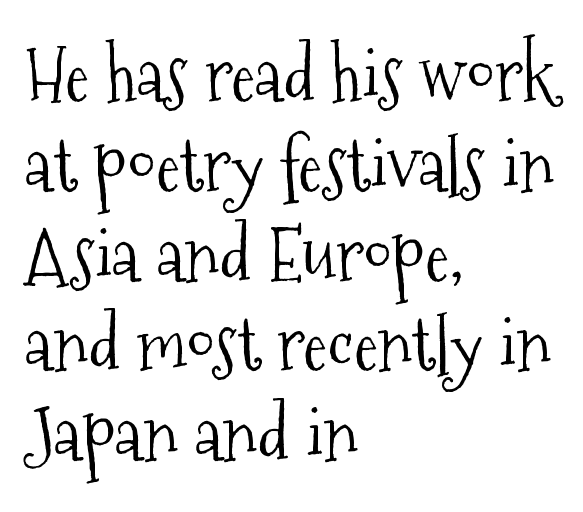
Casual observation: everything's shoved over to the left. Stem width sits at or under what a default text font uses. Tall strokes in this sample are plumb rather than angled. Check where the strokes stop: tiny serifs finish them off. Think of a printed novel: that variable character pitch is what you see here. Caption: standard tracking, unaltered.
